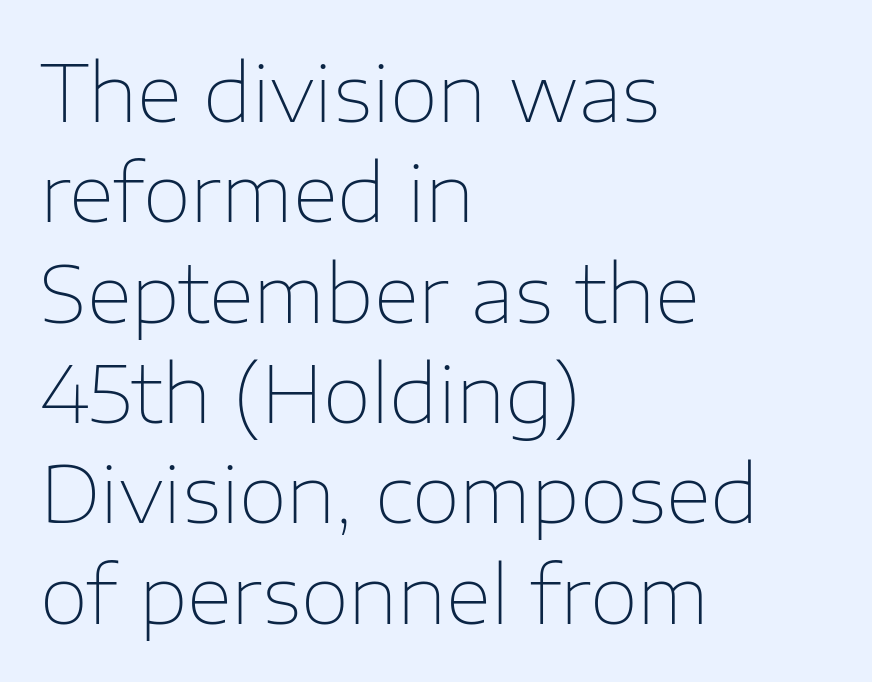
The image shows 79 px thin sans-serif type, upright; set left-aligned, normal line spacing (1.27x), normal letter spacing, not underlined; low stroke contrast and a medium x-height.
